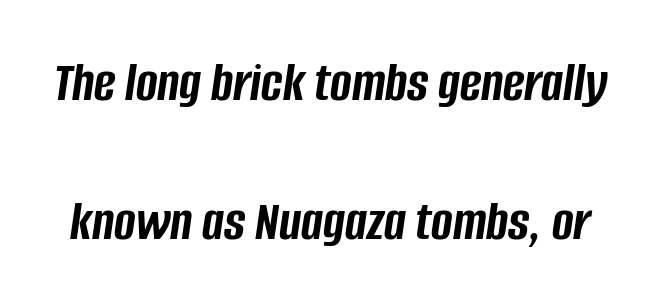
The image shows 58 px semibold, condensed type, italic (leaning right); set loose line spacing (2.39x), normal letter spacing, not underlined; low stroke contrast and a large x-height.
